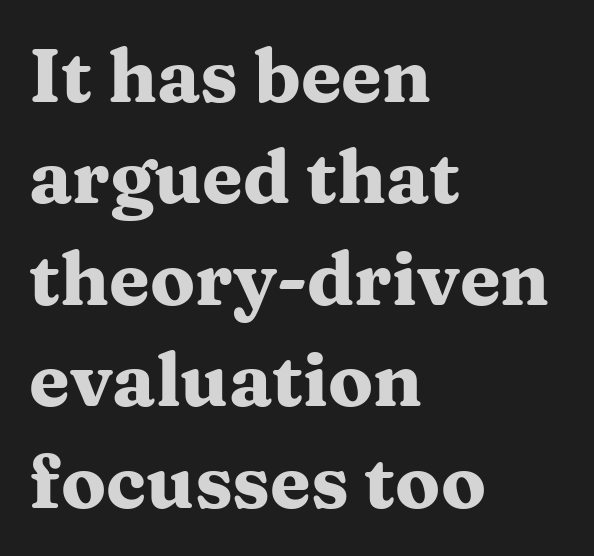
Strong, thick strokes mark this as bold type. Honestly, the row spacing looks completely unremarkable. Does extra space separate the letters? No, they use regular spacing. Beneath every word, the page is bare. Regarding serifs, this sample has them.
